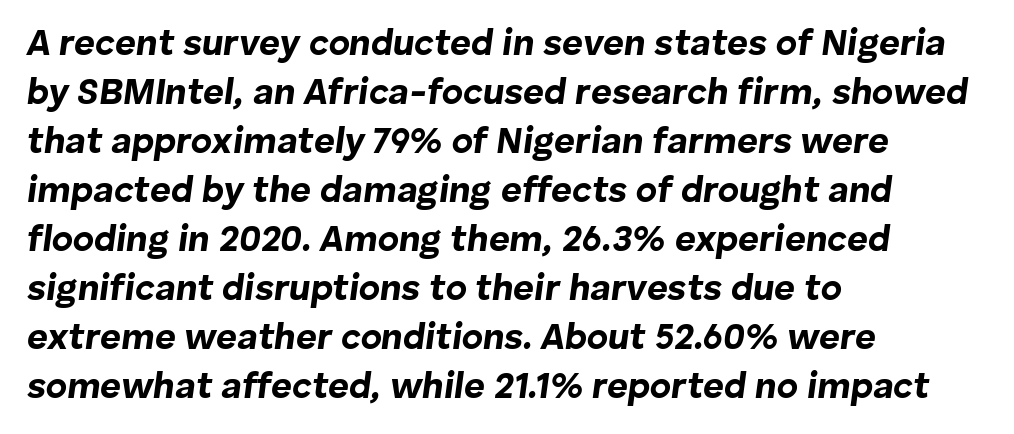
The image shows 36 px bold type, italic (leaning right); set left-aligned, normal line spacing (1.36x), normal letter spacing, not underlined; low stroke contrast and a medium x-height.
